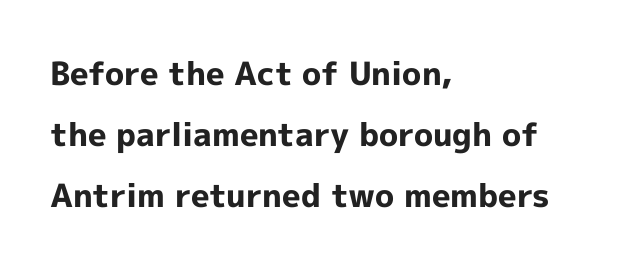
This sample trades compactness for vertical openness between lines. Underlining? Definitely not there. This sample uses plain, unmodified letter spacing. As a designer I'd log this as weight 700, bold.
